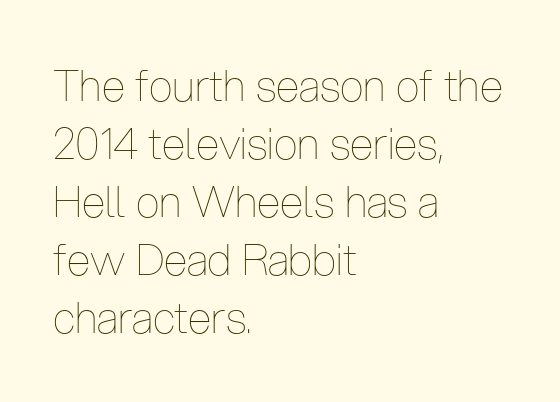
The image shows 43 px thin, condensed type, upright; set left-aligned, normal line spacing (1.35x), normal letter spacing, not underlined; low stroke contrast and a medium x-height.
